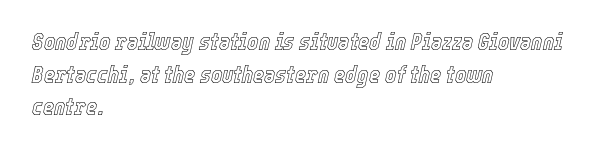
{"italic": "yes", "lean": "right", "slant_degrees": 12, "underline": "no", "align": "left", "line_spacing": "normal", "line_spacing_ratio": 1.36, "letter_spacing": "normal", "letter_spacing_em": 0.0, "glyph_px": 24}
